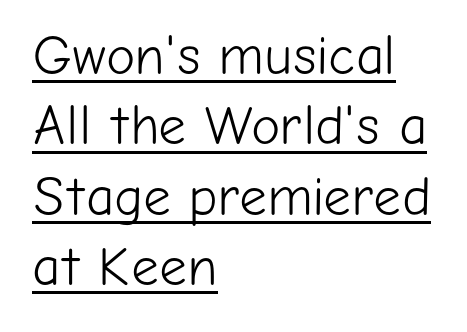
Nobody touched the tracking dial on this one. You could not count columns in this text — the font is proportionally spaced. Line starts are locked; line ends wander. Check where the strokes stop: nothing finishes them off — pure sans. This is underlined copy, the kind a proofreader might mark for attention.
